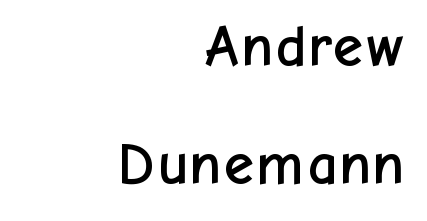
{"serif": "no", "italic": "no", "width": "normal", "stroke_contrast": "low", "x_height": "medium", "monospaced": "no", "underline": "no", "align": "right", "line_spacing": "loose", "line_spacing_ratio": 1.97, "letter_spacing": "normal", "letter_spacing_em": 0.0, "glyph_px": 60}
